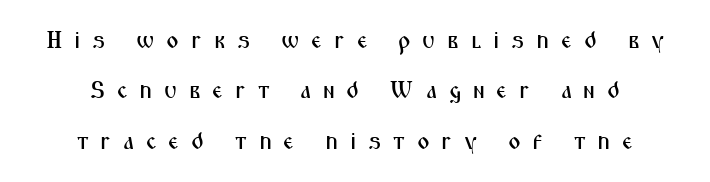
{"italic": "no", "underline": "no", "line_spacing": "loose", "line_spacing_ratio": 2.1, "letter_spacing": "wide", "letter_spacing_em": 0.49, "glyph_px": 24}
